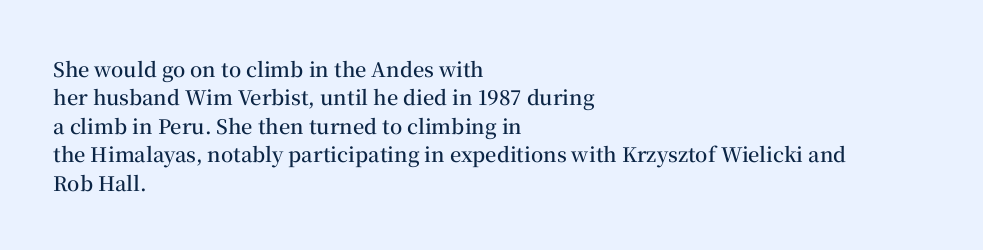
Q: Is the text bold? A: Semi-bold.
Q: Is the text italic (slanted)? A: No, it is upright.
Q: Is the text underlined? A: No.
Q: How is the paragraph aligned? A: Left-aligned.
Q: Is the spacing between letters normal or unusually wide? A: Normal.
Q: Is the spacing between lines tight, normal or loose? A: Normal.
